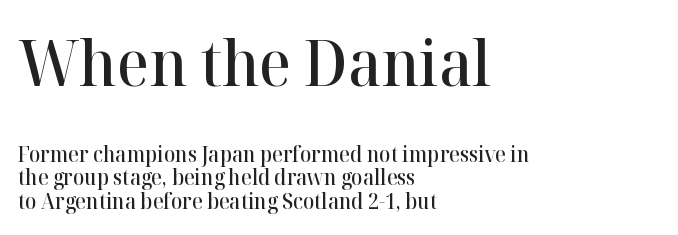
The image shows 63 px semibold serif type, upright; set left-aligned, tight line spacing (1.12x), normal letter spacing, not underlined; the first (top) block is 3.0x larger; high stroke contrast and a medium x-height.
